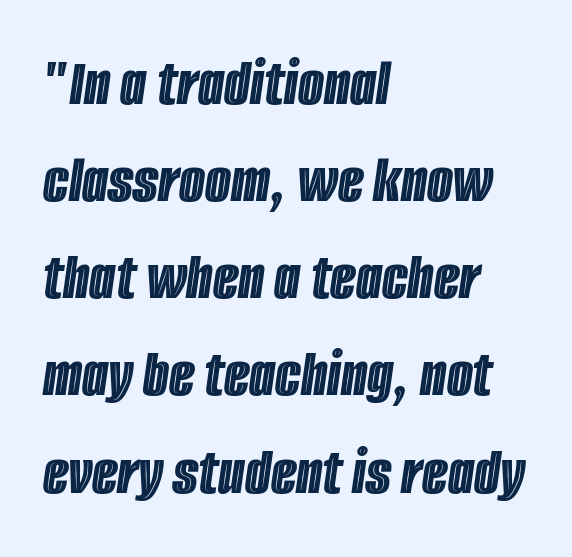
{"italic": "yes", "lean": "right", "slant_degrees": 8, "width": "condensed", "x_height": "large", "monospaced": "no", "underline": "no", "align": "left", "line_spacing": "normal", "line_spacing_ratio": 1.45, "letter_spacing": "normal", "letter_spacing_em": 0.0, "glyph_px": 67}
